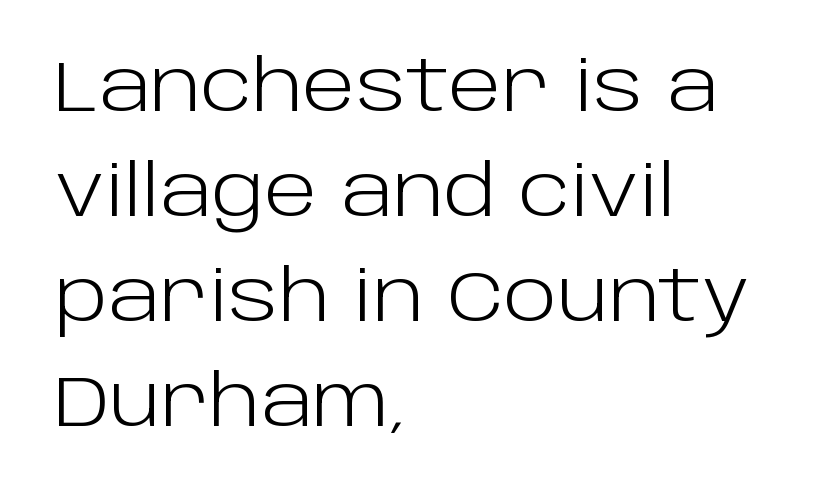
Every character sits straight up, as roman type does. Weight: not bold — regular or lighter. Each letter keeps its own natural width here, so spacing adapts to shape. Horizontal alignment here is leftward, the default for most running prose. The designer left line spacing at the default.
